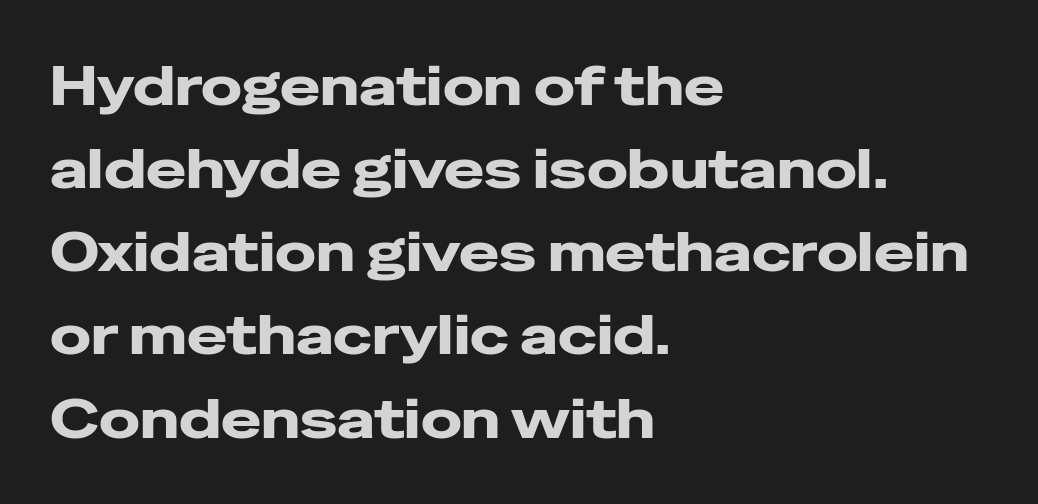
Q: Is the text bold? A: Yes.
Q: Is the text italic (slanted)? A: No, it is upright.
Q: Is the typeface a serif or a sans-serif typeface? A: Sans-serif.
Q: Is the text underlined? A: No.
Q: How is the paragraph aligned? A: Left-aligned.
Q: Is the spacing between letters normal or unusually wide? A: Normal.
Q: Is the spacing between lines tight, normal or loose? A: Normal.
Q: Width (condensed, normal, or wide)? A: Wide.
Q: Stroke contrast? A: Low.
Q: x-height? A: Medium.
Q: Monospaced? A: No.
